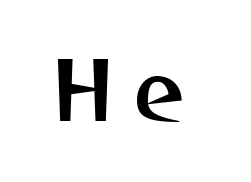
Q: Is the text italic (slanted)? A: No, it is upright.
Q: Is the typeface a serif or a sans-serif typeface? A: Sans-serif.
Q: Is the text underlined? A: No.
Q: Is the spacing between letters normal or unusually wide? A: Unusually wide.
Q: Width (condensed, normal, or wide)? A: Normal.
Q: Stroke contrast? A: Medium.
Q: x-height? A: Medium.
Q: Monospaced? A: No.
